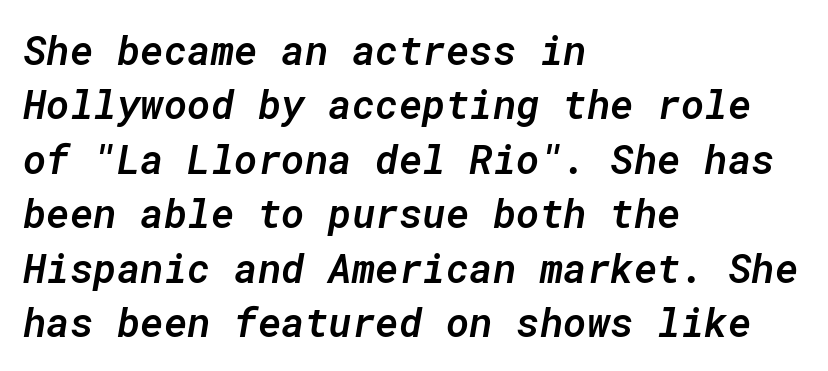
Letters rest on an invisible, unmarked baseline. Italic? Definitely — the glyphs are oblique. Observe the ordinary spacing: letters are neighbours, not strangers. Casual observation: everything's shoved over to the left.
